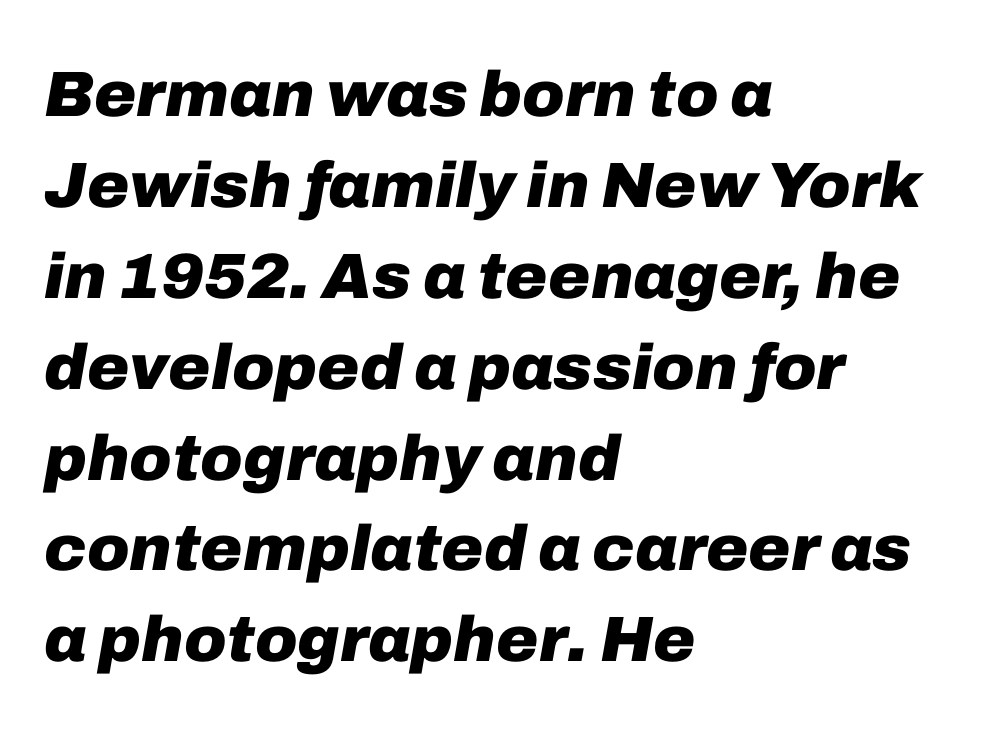
This sample keeps an unexceptional amount of space between lines. You'd pick this weight for a headline — it's a proper bold. This sample uses an oblique cut, with every glyph tilted off the vertical. Compared with a centered layout, this one pins lines to the left instead. A typesetter would call this proportional, since set widths differ per character.
